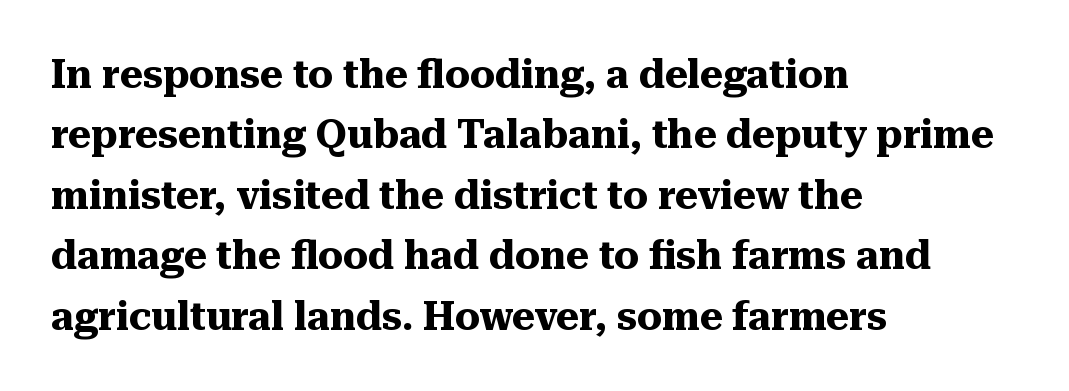
The image shows 39 px heavy serif type, upright; set left-aligned, normal line spacing (1.55x), normal letter spacing, not underlined; medium stroke contrast and a medium x-height.
